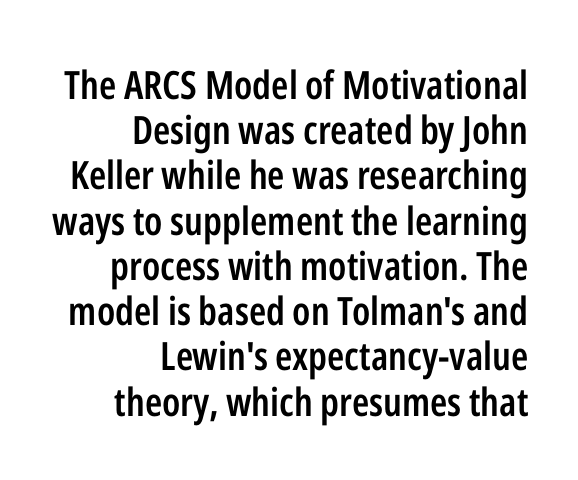
The letters carry no serifs — their stems end cleanly without finishing strokes. The rendering anchors every line to the right-hand side. Do the characters align in a grid? No, the font is proportional. You can tell it's not italic because the verticals are truly vertical. Just letters on the line, the space beneath them empty.
